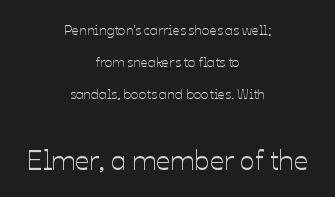
Q: Is the text italic (slanted)? A: No, it is upright.
Q: Is the text underlined? A: No.
Q: How is the paragraph aligned? A: Centered.
Q: Is the spacing between letters normal or unusually wide? A: Normal.
Q: Is the spacing between lines tight, normal or loose? A: Loose.
Q: Which block of text is set in a larger size, the first (top) or the second (bottom)? A: The second (bottom) one.
Q: Width (condensed, normal, or wide)? A: Normal.
Q: Stroke contrast? A: Low.
Q: x-height? A: Medium.
Q: Monospaced? A: No.
